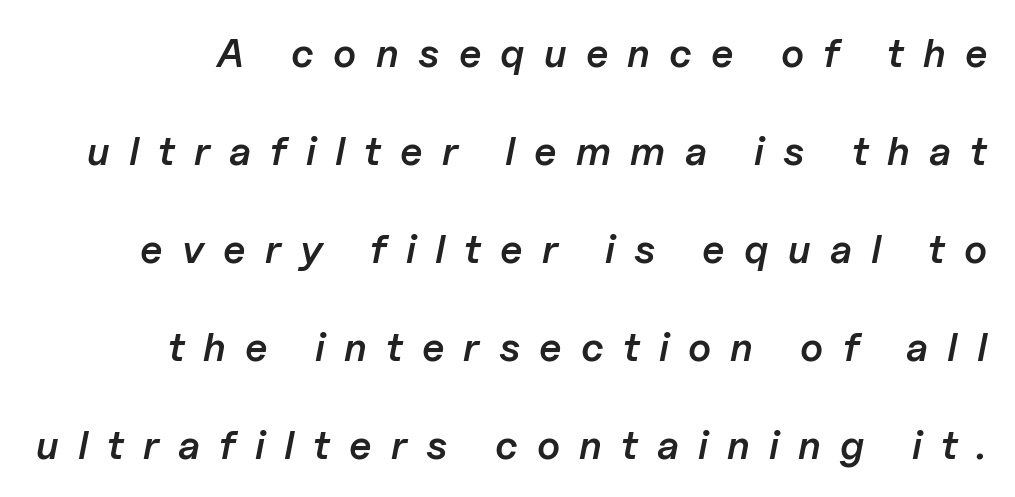
{"italic": "yes", "lean": "right", "slant_degrees": 11, "bold": "semi", "weight": "semibold", "width": "normal", "stroke_contrast": "low", "x_height": "medium", "monospaced": "no", "underline": "no", "line_spacing": "loose", "line_spacing_ratio": 2.45, "letter_spacing": "wide", "letter_spacing_em": 0.48, "glyph_px": 40}
